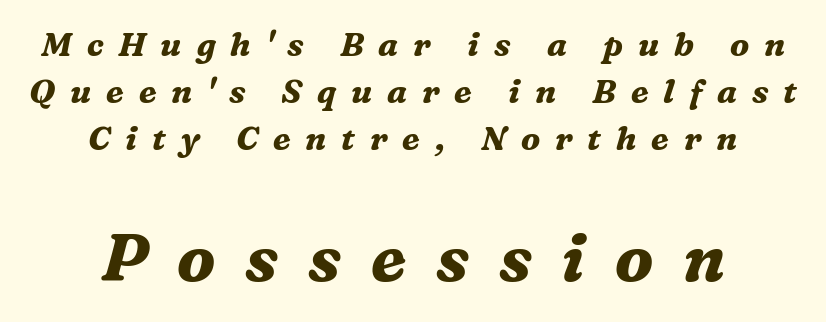
Old-style or modern, the face here clearly has serifs. Visually, the bottom section dominates because its glyphs are scaled up. The passage shown is typed in a proportional face where columns would drift. These lines are centered, leaving both edges ragged. In terms of posture, this sample is oblique.
